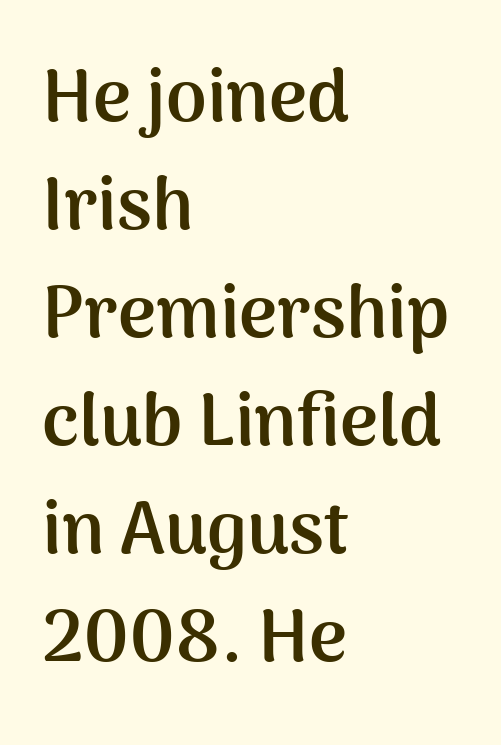
On the weight axis this lands at bold, roughly 700. If you drew a line through each stem, it would be perfectly vertical. Words float on clear page, feet unadorned. Each new line begins a customary step beneath the previous one. Glyph-to-glyph distance matches everyday printed text.
